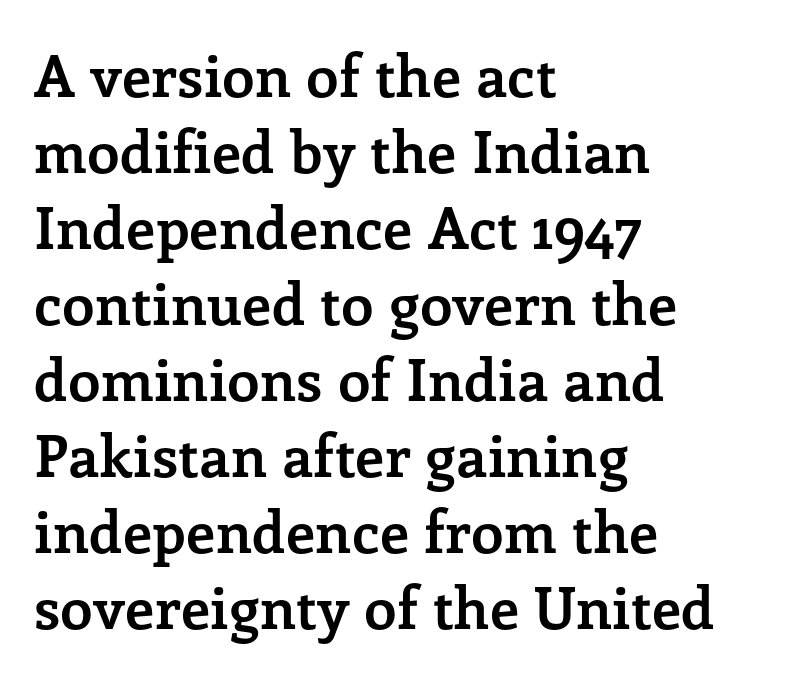
The letterforms sit shoulder to shoulder at normal distance. Line beginnings align vertically; line endings do not. The rendering uses a bold face; every stroke is thick and dark. The font's upright variant was chosen for this text. Are there feet on the stems? There are — it's a serif. Think of a printed novel: that variable character pitch is what you see here.
